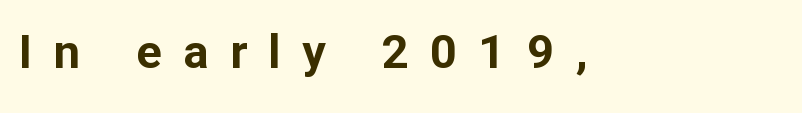
{"serif": "no", "italic": "no", "bold": "yes", "weight": "bold", "width": "normal", "stroke_contrast": "low", "x_height": "medium", "monospaced": "no", "underline": "no", "align": "left", "letter_spacing": "wide", "letter_spacing_em": 0.46, "glyph_px": 47}
